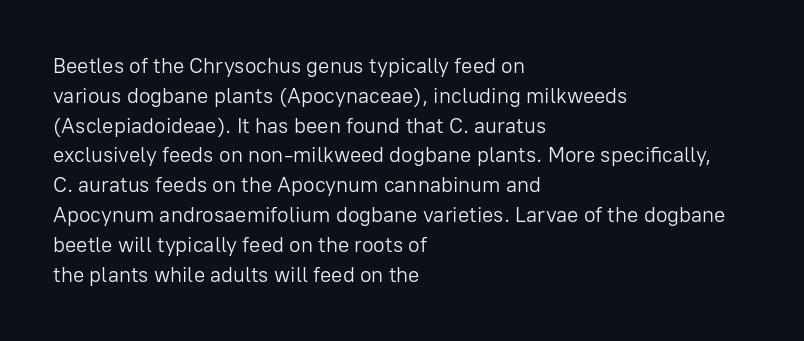
The image shows 21 px text type, upright; set left-aligned, normal line spacing (1.42x), normal letter spacing, not underlined.
